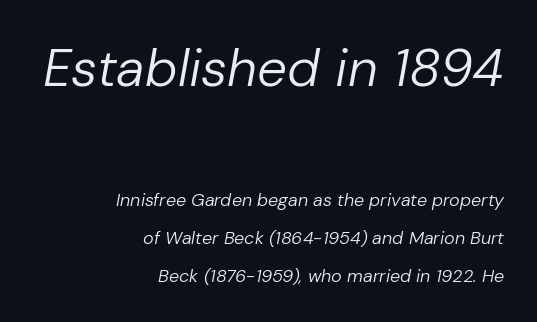
Alignment: flush right. Every character sits at an angle, as italics do. Is the letter spacing exaggerated? No — it looks like the ordinary default. Looks like regular typesetting: each glyph gets only the width it needs.
